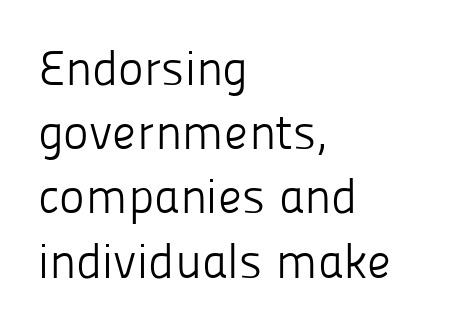
Stroke terminals: plain, sans-serif. Designer's note — italics off, roman on. Heft: none added — not bold. A typesetter would call this proportional, since set widths differ per character. The compositor pushed each line to the left boundary.
